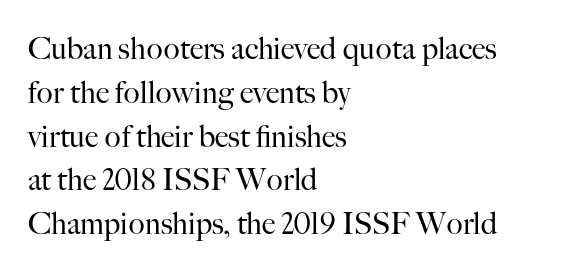
Q: Is the text bold? A: No.
Q: Is the text italic (slanted)? A: No, it is upright.
Q: Is the typeface a serif or a sans-serif typeface? A: Serif.
Q: Is the text underlined? A: No.
Q: How is the paragraph aligned? A: Left-aligned.
Q: Is the spacing between letters normal or unusually wide? A: Normal.
Q: Is the spacing between lines tight, normal or loose? A: Normal.
Q: Width (condensed, normal, or wide)? A: Normal.
Q: Stroke contrast? A: High.
Q: x-height? A: Small.
Q: Monospaced? A: No.
